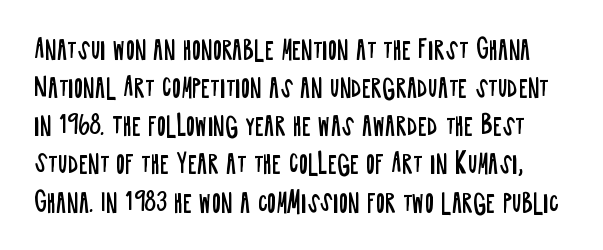
Q: Is the text bold? A: No.
Q: Is the text italic (slanted)? A: No, it is upright.
Q: Is the text underlined? A: No.
Q: Is the spacing between letters normal or unusually wide? A: Normal.
Q: Is the spacing between lines tight, normal or loose? A: Normal.
